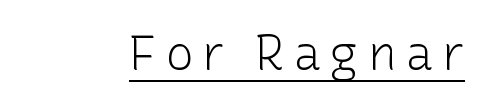
{"serif": "no", "italic": "no", "bold": "no", "weight": "light", "width": "normal", "stroke_contrast": "low", "x_height": "medium", "monospaced": "no", "underline": "yes", "glyph_px": 48}
